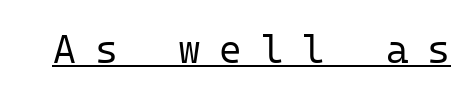
{"serif": "no", "italic": "no", "bold": "no", "weight": "regular", "width": "normal", "stroke_contrast": "low", "x_height": "medium", "monospaced": "yes", "underline": "yes", "letter_spacing": "wide", "letter_spacing_em": 0.48, "glyph_px": 39}
